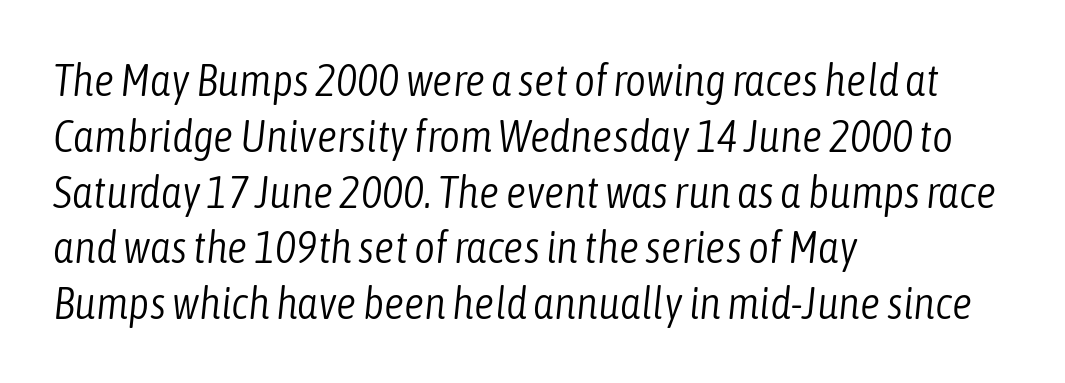
{"italic": "yes", "lean": "right", "slant_degrees": 6, "bold": "no", "weight": "light", "width": "condensed", "stroke_contrast": "low", "x_height": "medium", "monospaced": "no", "underline": "no", "align": "left", "line_spacing_ratio": 1.24, "letter_spacing": "normal", "letter_spacing_em": 0.0, "glyph_px": 45}
